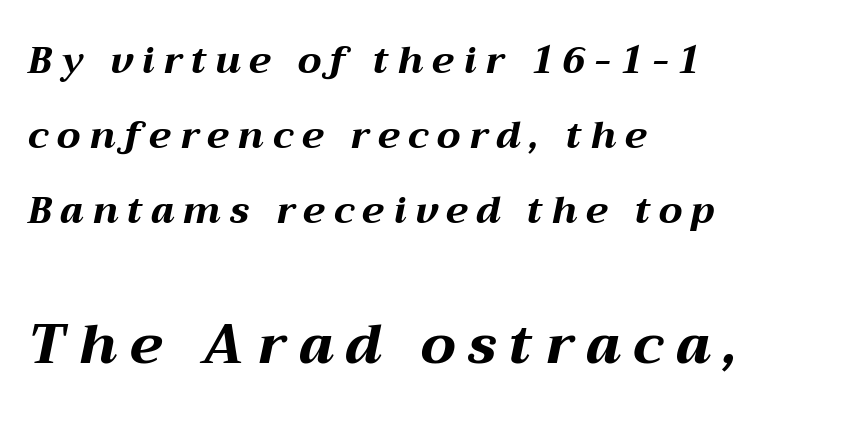
A full-strength bold gives these letters their thick strokes. The face used here has a pronounced slope to its letters. Type size steps up from the first block to the second. The space between consecutive lines is lavish.
